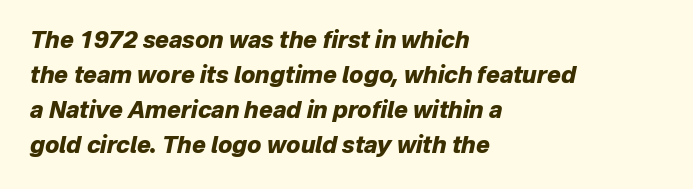
Q: Is the text bold? A: Yes.
Q: Is the text italic (slanted)? A: Yes, it leans right by about 12 degrees.
Q: Is the text underlined? A: No.
Q: How is the paragraph aligned? A: Left-aligned.
Q: Is the spacing between letters normal or unusually wide? A: Normal.
Q: Is the spacing between lines tight, normal or loose? A: Normal.
